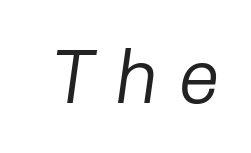
Q: Is the text bold? A: No.
Q: Is the text italic (slanted)? A: Yes, it leans right by about 8 degrees.
Q: Is the text underlined? A: No.
Q: Is the spacing between letters normal or unusually wide? A: Unusually wide.
Q: Width (condensed, normal, or wide)? A: Normal.
Q: Stroke contrast? A: Low.
Q: x-height? A: Medium.
Q: Monospaced? A: No.
